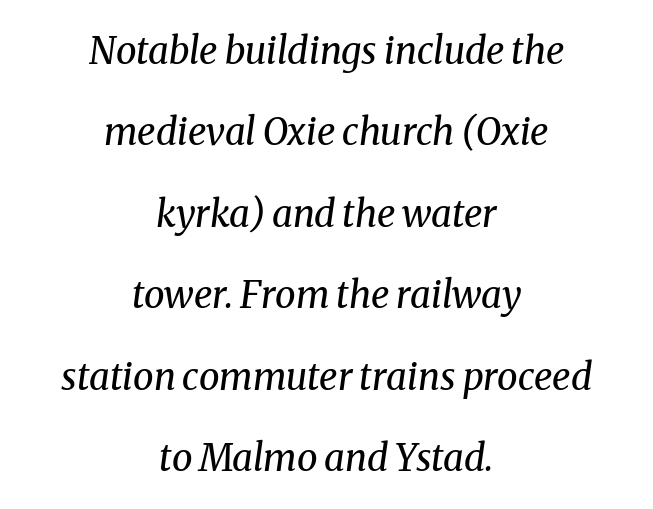
{"serif": "yes", "italic": "yes", "lean": "right", "slant_degrees": 8, "bold": "no", "weight": "regular", "width": "normal", "stroke_contrast": "medium", "x_height": "medium", "monospaced": "no", "underline": "no", "align": "center", "line_spacing": "loose", "line_spacing_ratio": 2.2, "letter_spacing": "normal", "letter_spacing_em": 0.0, "glyph_px": 37}
